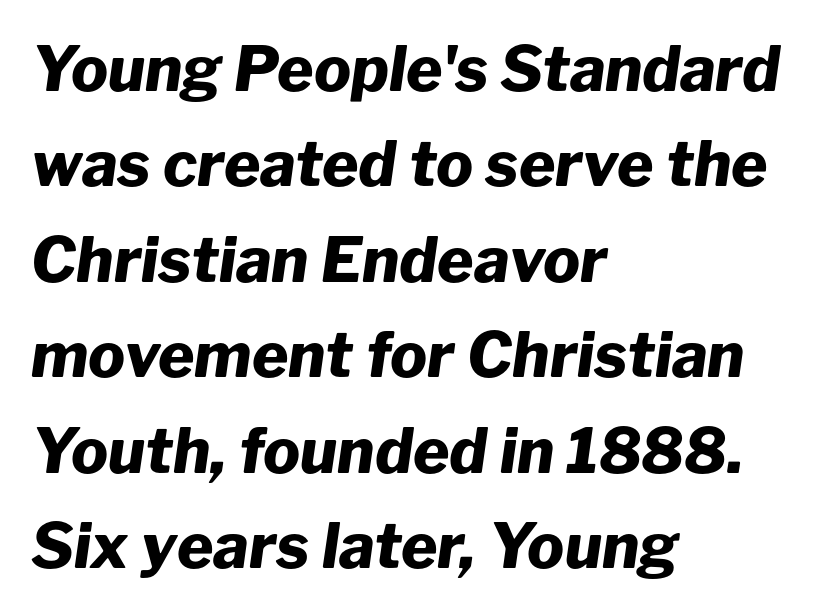
The image shows 62 px heavy type, italic (leaning right); set left-aligned, normal line spacing (1.54x), normal letter spacing, not underlined; low stroke contrast and a medium x-height.
